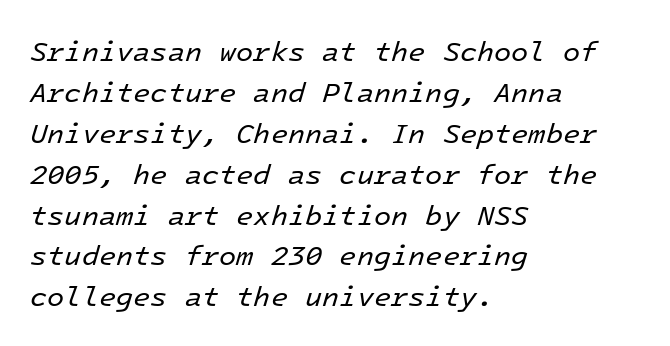
Q: Is the text bold? A: No.
Q: Is the text italic (slanted)? A: Yes, it leans right by about 16 degrees.
Q: Is the text underlined? A: No.
Q: How is the paragraph aligned? A: Left-aligned.
Q: Is the spacing between letters normal or unusually wide? A: Normal.
Q: Is the spacing between lines tight, normal or loose? A: Normal.
Q: Width (condensed, normal, or wide)? A: Normal.
Q: Stroke contrast? A: Low.
Q: x-height? A: Medium.
Q: Monospaced? A: Yes.
